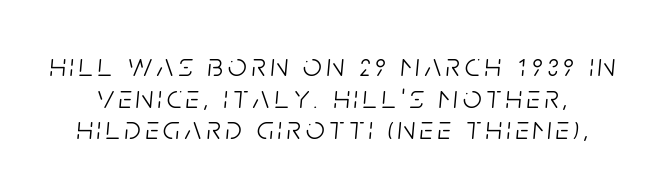
The image shows 33 px light, condensed type, italic (leaning right); set tight line spacing (0.96x), not underlined; low stroke contrast and a large x-height.
